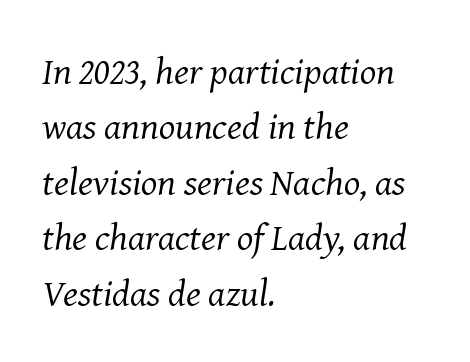
Q: Is the text bold? A: No.
Q: Is the text italic (slanted)? A: Yes, it leans right by about 8 degrees.
Q: Is the typeface a serif or a sans-serif typeface? A: Serif.
Q: Is the text underlined? A: No.
Q: How is the paragraph aligned? A: Left-aligned.
Q: Is the spacing between letters normal or unusually wide? A: Normal.
Q: Is the spacing between lines tight, normal or loose? A: Normal.
Q: Width (condensed, normal, or wide)? A: Normal.
Q: Stroke contrast? A: Medium.
Q: x-height? A: Medium.
Q: Monospaced? A: No.
